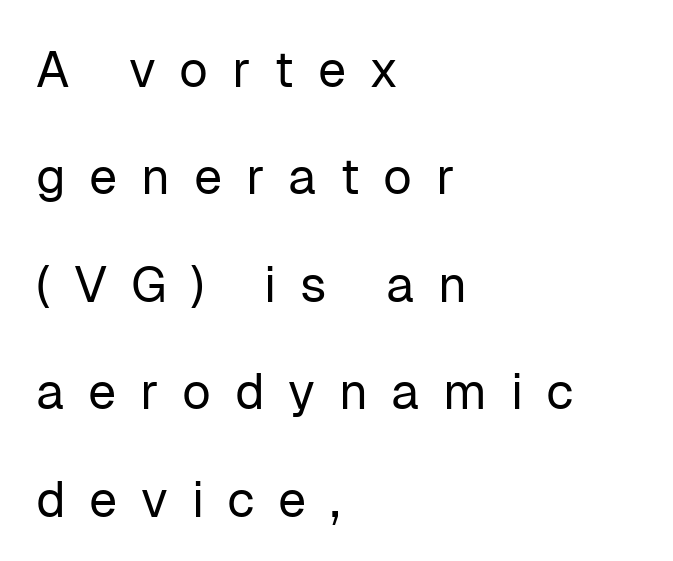
Q: Is the text bold? A: No.
Q: Is the text italic (slanted)? A: No, it is upright.
Q: Is the typeface a serif or a sans-serif typeface? A: Sans-serif.
Q: Is the text underlined? A: No.
Q: How is the paragraph aligned? A: Left-aligned.
Q: Is the spacing between letters normal or unusually wide? A: Unusually wide.
Q: Is the spacing between lines tight, normal or loose? A: Loose.
Q: Width (condensed, normal, or wide)? A: Normal.
Q: Stroke contrast? A: Low.
Q: x-height? A: Medium.
Q: Monospaced? A: No.
